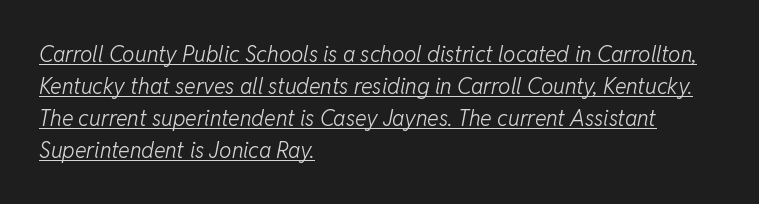
Leading: standard. Is the stroke heavy? The answer is a plain regular-or-lighter. Does extra space separate the letters? No, they use regular spacing. Each line of the rendering has a horizontal stroke beneath the glyphs. The letters are slanted; this is an italic face. Alignment: flush left.
